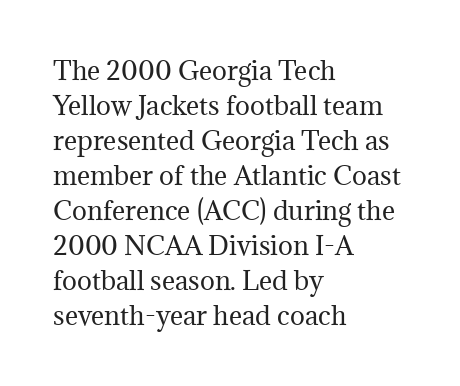
The image shows 25 px text type, upright; set left-aligned, normal line spacing (1.4x), normal letter spacing, not underlined.
